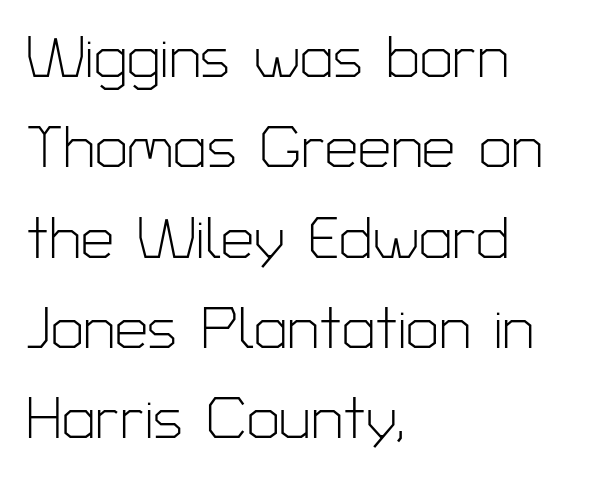
Q: Is the text bold? A: No.
Q: Is the text italic (slanted)? A: No, it is upright.
Q: Is the typeface a serif or a sans-serif typeface? A: Sans-serif.
Q: Is the text underlined? A: No.
Q: How is the paragraph aligned? A: Left-aligned.
Q: Is the spacing between letters normal or unusually wide? A: Normal.
Q: Is the spacing between lines tight, normal or loose? A: Normal.
Q: Width (condensed, normal, or wide)? A: Normal.
Q: Stroke contrast? A: Low.
Q: x-height? A: Medium.
Q: Monospaced? A: No.
